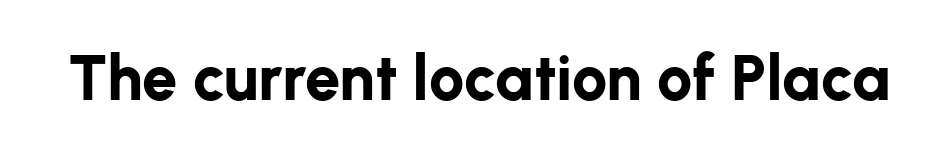
The image shows 63 px bold sans-serif type, upright; set normal letter spacing, not underlined; low stroke contrast and a medium x-height.
